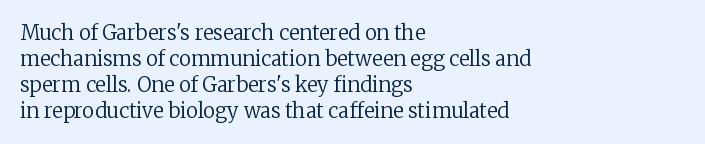
Q: Is the text bold? A: No.
Q: Is the text italic (slanted)? A: No, it is upright.
Q: Is the text underlined? A: No.
Q: How is the paragraph aligned? A: Left-aligned.
Q: Is the spacing between letters normal or unusually wide? A: Normal.
Q: Is the spacing between lines tight, normal or loose? A: Normal.
